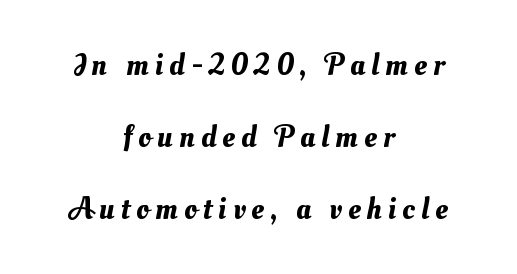
Q: Is the text underlined? A: No.
Q: How is the paragraph aligned? A: Centered.
Q: Is the spacing between letters normal or unusually wide? A: Unusually wide.
Q: Is the spacing between lines tight, normal or loose? A: Loose.
Q: Width (condensed, normal, or wide)? A: Normal.
Q: Stroke contrast? A: Medium.
Q: x-height? A: Small.
Q: Monospaced? A: No.
